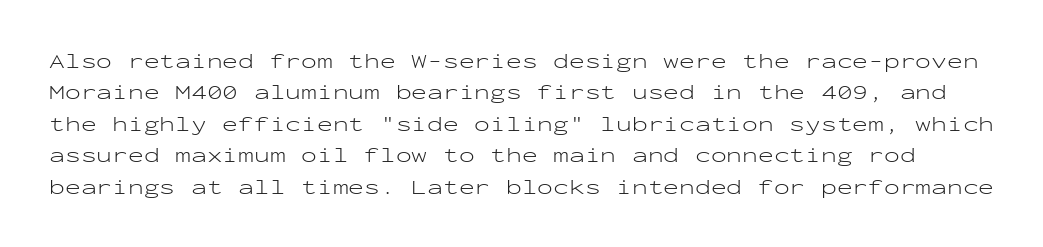
Q: Is the text bold? A: No.
Q: Is the text italic (slanted)? A: No, it is upright.
Q: Is the text underlined? A: No.
Q: Is the spacing between letters normal or unusually wide? A: Normal.
Q: Is the spacing between lines tight, normal or loose? A: Normal.
